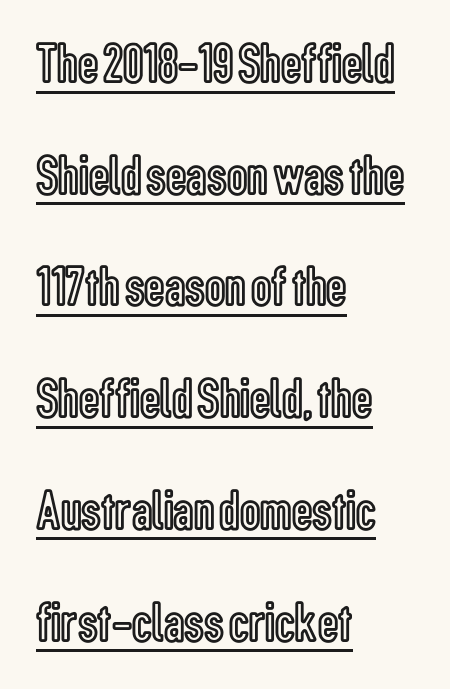
The image shows 57 px condensed type, upright; set left-aligned, loose line spacing (1.96x), normal letter spacing, underlined; a medium x-height.
